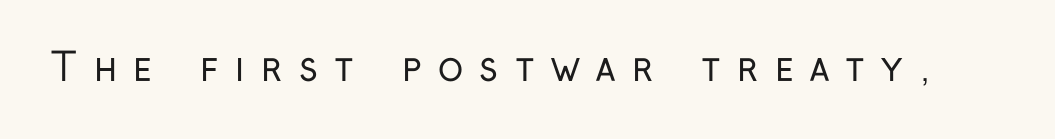
{"serif": "no", "italic": "no", "bold": "no", "weight": "regular", "width": "condensed", "stroke_contrast": "low", "x_height": "medium", "monospaced": "no", "underline": "no", "letter_spacing": "wide", "letter_spacing_em": 0.43, "glyph_px": 38}
